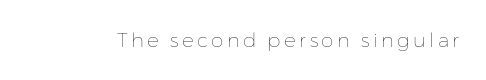
{"italic": "no", "bold": "no", "underline": "no", "glyph_px": 20}
